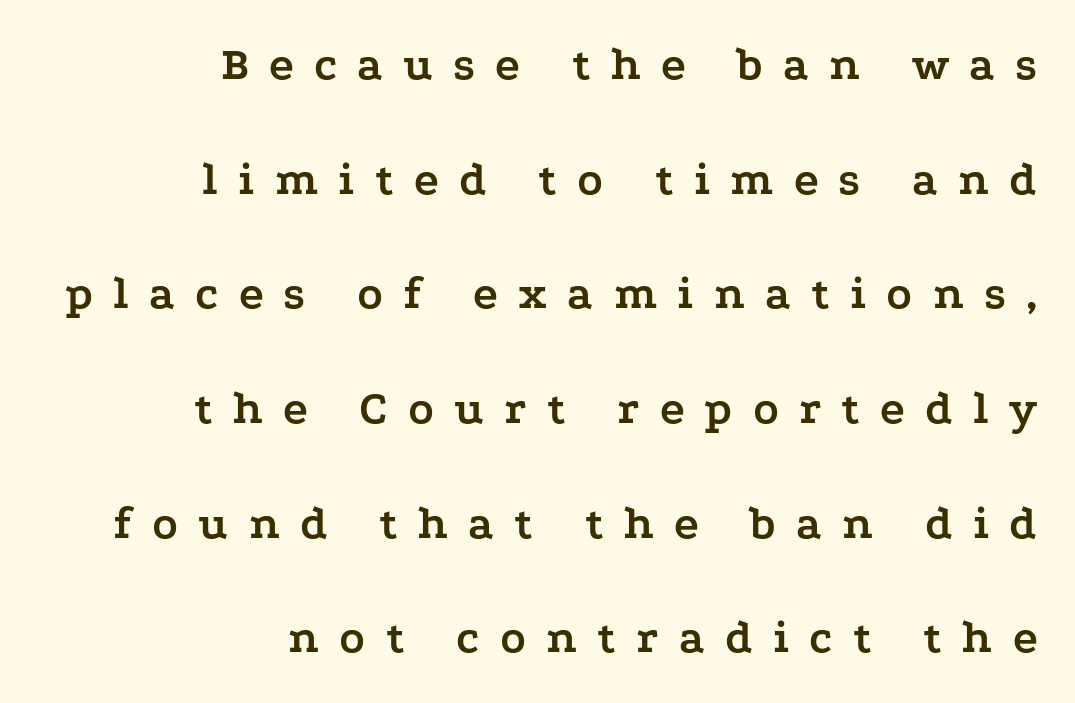
Q: Is the text bold? A: Yes.
Q: Is the text italic (slanted)? A: No, it is upright.
Q: Is the typeface a serif or a sans-serif typeface? A: Serif.
Q: Is the text underlined? A: No.
Q: How is the paragraph aligned? A: Right-aligned.
Q: Is the spacing between letters normal or unusually wide? A: Unusually wide.
Q: Is the spacing between lines tight, normal or loose? A: Loose.
Q: Width (condensed, normal, or wide)? A: Wide.
Q: Stroke contrast? A: Low.
Q: x-height? A: Medium.
Q: Monospaced? A: No.
